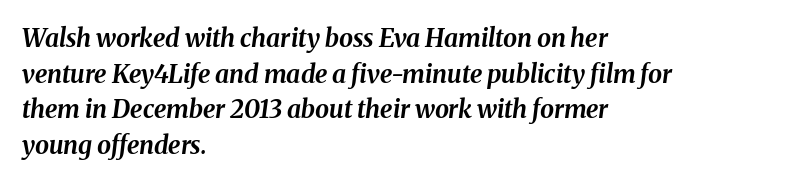
{"italic": "yes", "lean": "right", "slant_degrees": 8, "bold": "yes", "underline": "no", "align": "left", "line_spacing": "normal", "line_spacing_ratio": 1.43, "letter_spacing": "normal", "letter_spacing_em": 0.0, "glyph_px": 25}
